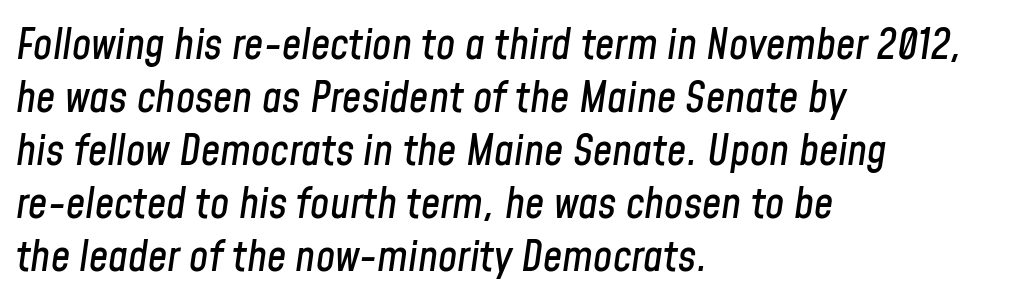
Short note: letters normally spaced. Check under the words: just untouched page. Slant detected: the letters are inclined. If you drew a ruler down the left edge, every line would touch it. The rendering uses natural spacing where letterforms have individual widths.
